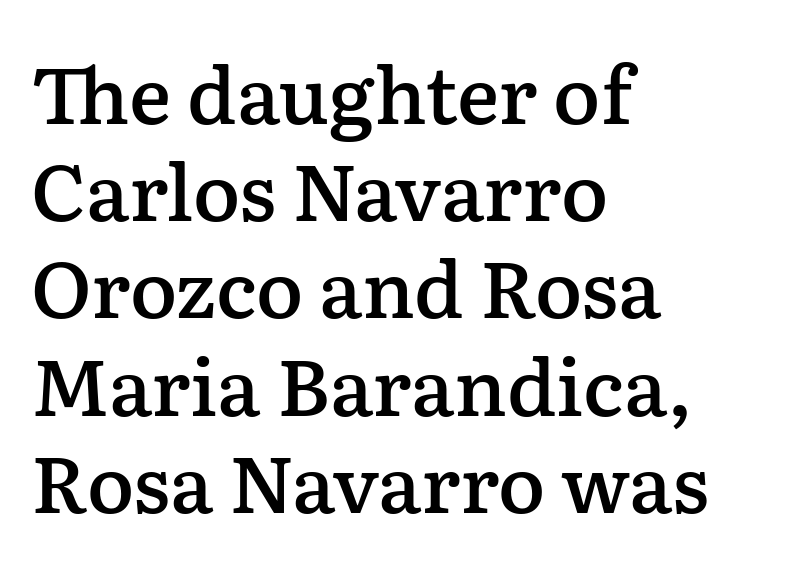
The rendering keeps characters at their native spacing. Character widths vary here, with narrow letters taking less room than wide ones. Compared with an ordinary text face, these strokes are moderately heavier — a semibold. The words here are not underlined. Left-aligned paragraph, ragged on the right.
